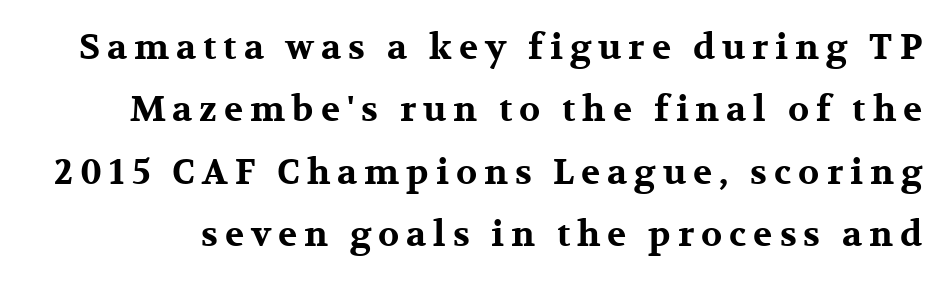
No word sits above an underline. A serif font was chosen for this passage. Students, note that the glyphs here are deliberately spaced far apart. These lines were composed using upright roman letters. In terms of weight, the rendering is a true, heavy bold.
